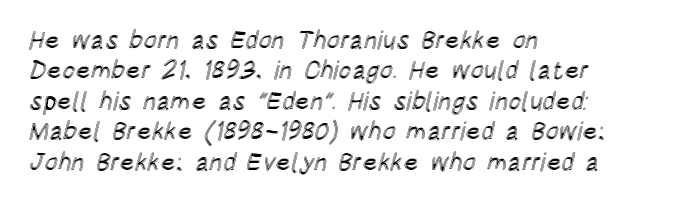
Q: Is the text italic (slanted)? A: Yes.
Q: Is the text underlined? A: No.
Q: How is the paragraph aligned? A: Left-aligned.
Q: Is the spacing between letters normal or unusually wide? A: Normal.
